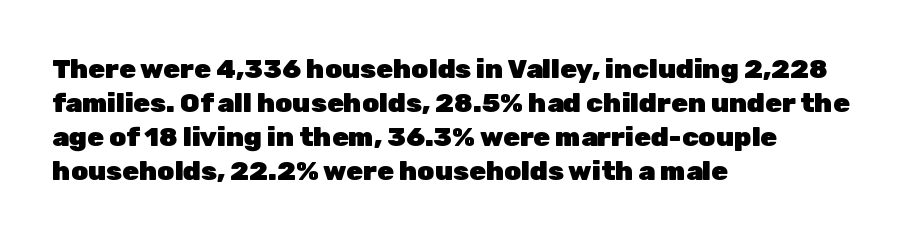
Q: Is the text bold? A: Yes.
Q: Is the text italic (slanted)? A: No, it is upright.
Q: Is the text underlined? A: No.
Q: How is the paragraph aligned? A: Left-aligned.
Q: Is the spacing between letters normal or unusually wide? A: Normal.
Q: Is the spacing between lines tight, normal or loose? A: Normal.
